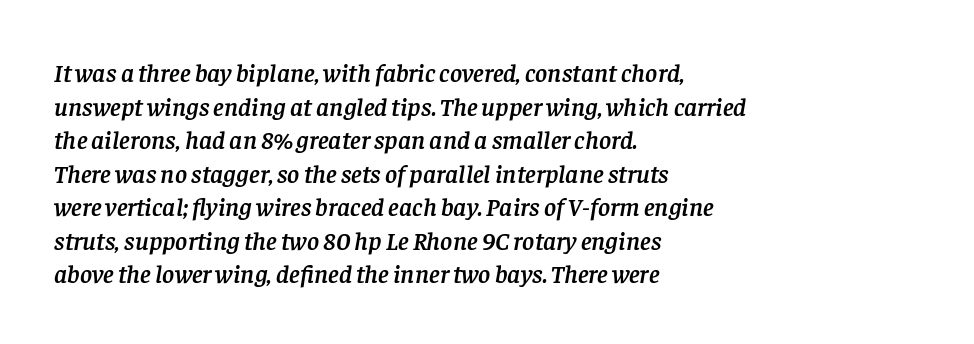
Tall strokes in this sample are angled rather than plumb. The words here are not underlined. Every row of glyphs begins at an identical x-position on the left. Students, observe: this is what conventionally led text looks like. You could call the tracking neutral — neither tight nor loose.
